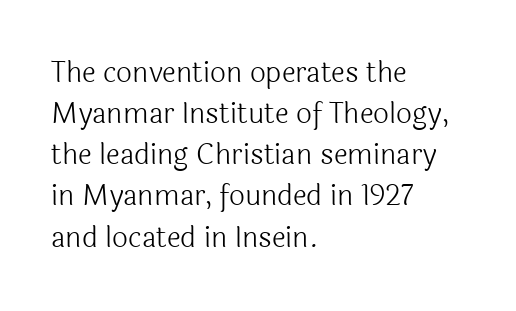
{"serif": "no", "italic": "no", "bold": "no", "weight": "light", "width": "normal", "x_height": "medium", "monospaced": "no", "underline": "no", "align": "left", "line_spacing": "normal", "line_spacing_ratio": 1.47, "letter_spacing": "normal", "letter_spacing_em": 0.0, "glyph_px": 28}
